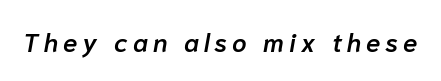
The image shows 26 px text type, italic (leaning right); set not underlined.
